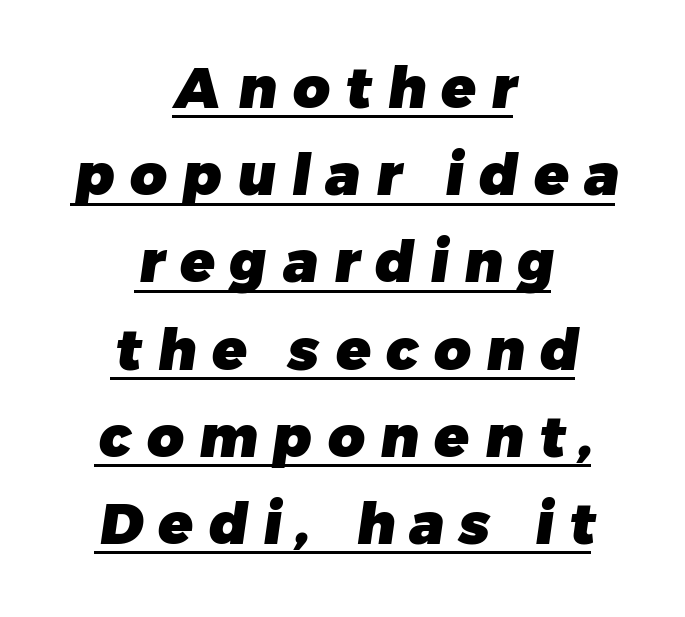
{"serif": "no", "bold": "yes", "weight": "heavy", "width": "normal", "stroke_contrast": "low", "x_height": "medium", "monospaced": "no", "underline": "yes", "align": "center", "line_spacing": "normal", "line_spacing_ratio": 1.53, "letter_spacing": "wide", "letter_spacing_em": 0.27, "glyph_px": 57}
